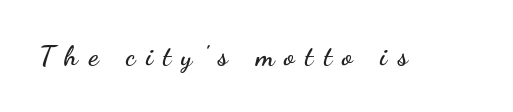
Nothing sits at the stroke ends, so this counts as sans-serif. Honestly, there is no underline to notice here at all. Think of a printed novel: that variable character pitch is what you see here.
